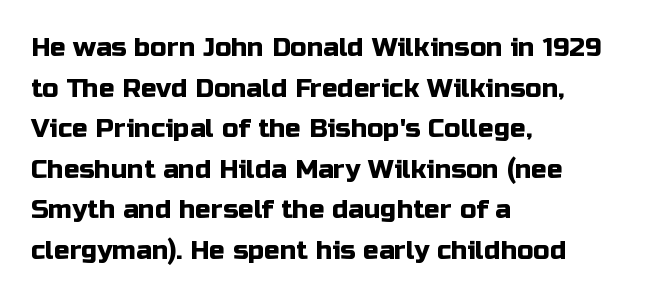
{"italic": "no", "underline": "no", "align": "left", "line_spacing": "normal", "line_spacing_ratio": 1.56, "letter_spacing": "normal", "letter_spacing_em": 0.0, "glyph_px": 26}
